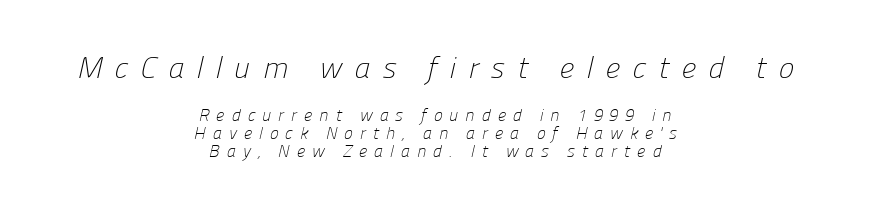
The image shows 30 px light sans-serif type; set centered, tight line spacing (1.04x), unusually wide letter spacing (+0.4 em), not underlined; the first (top) block is 1.76x larger; low stroke contrast and a medium x-height.
